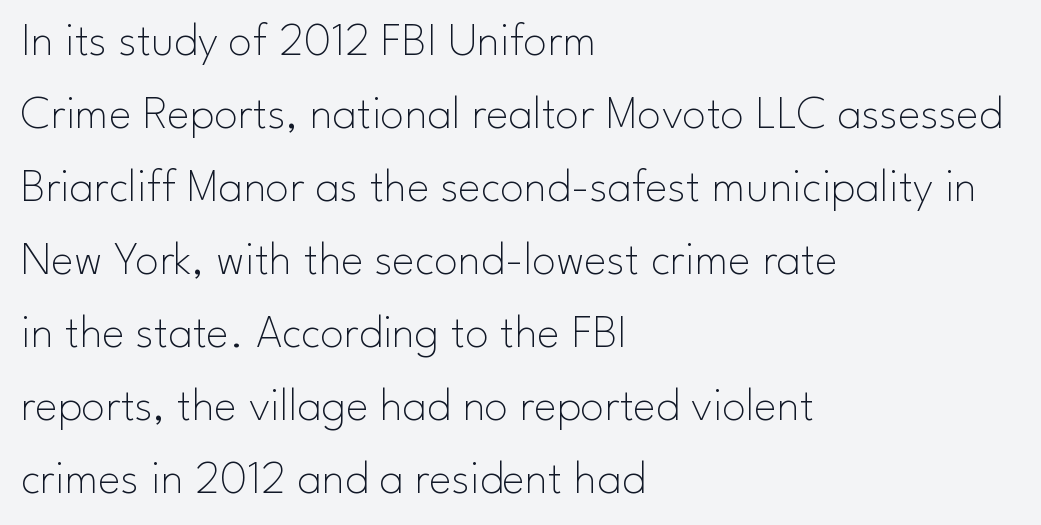
The image shows 48 px thin sans-serif type, upright; set left-aligned, normal line spacing (1.52x), normal letter spacing, not underlined; low stroke contrast and a small x-height.
